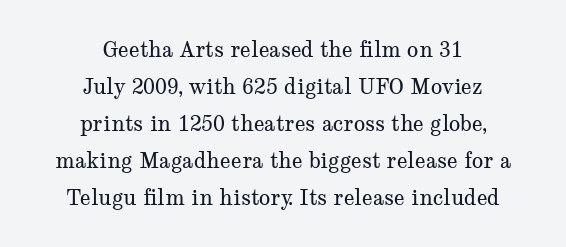
The image shows 21 px text type, upright; set centered, line spacing 1.76x, normal letter spacing, not underlined.
